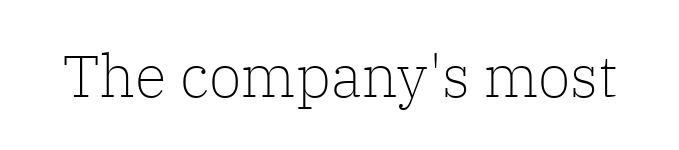
The image shows 59 px light serif type, upright; set normal letter spacing, not underlined; low stroke contrast and a medium x-height.
